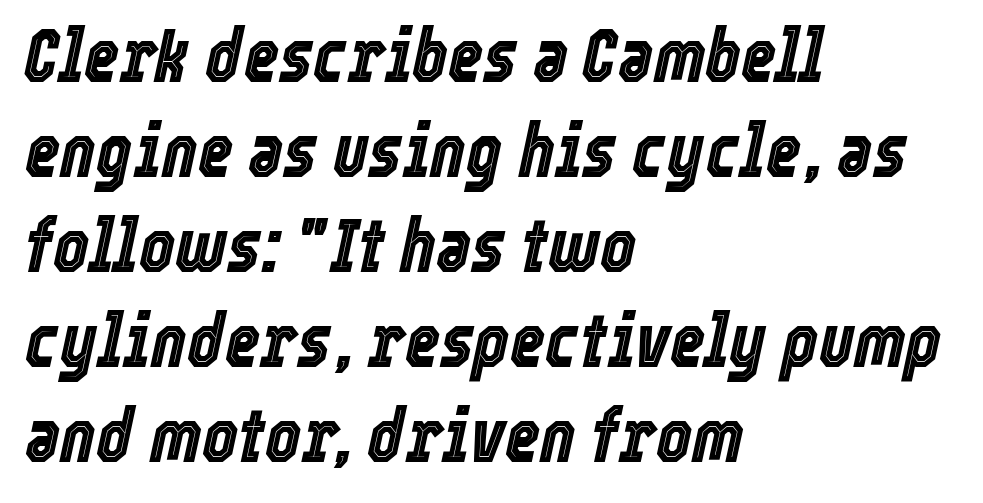
Q: Is the text italic (slanted)? A: Yes, it leans right by about 12 degrees.
Q: Is the text underlined? A: No.
Q: How is the paragraph aligned? A: Left-aligned.
Q: Is the spacing between letters normal or unusually wide? A: Normal.
Q: Is the spacing between lines tight, normal or loose? A: Normal.
Q: Width (condensed, normal, or wide)? A: Condensed.
Q: x-height? A: Medium.
Q: Monospaced? A: No.
